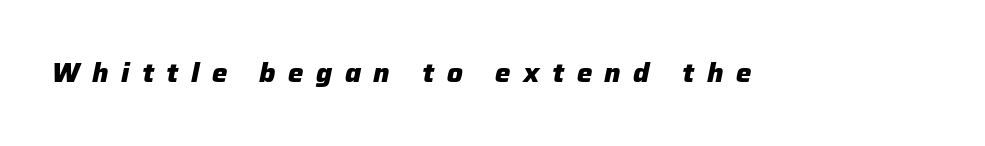
The image shows 26 px bold type, italic (leaning right); set unusually wide letter spacing (+0.48 em), not underlined.
